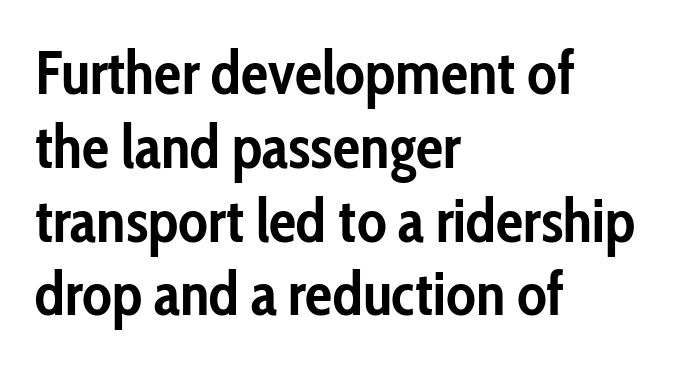
The image shows 61 px semibold, condensed sans-serif type, upright; set left-aligned, line spacing 1.21x, normal letter spacing, not underlined; low stroke contrast and a medium x-height.
